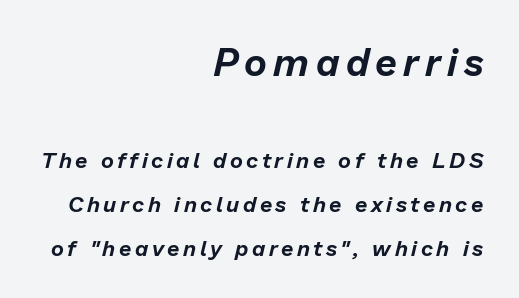
The image shows 39 px text type, italic (leaning right); set right-aligned, loose line spacing (2.0x), not underlined; the first (top) block is 1.77x larger; low stroke contrast and a medium x-height.
